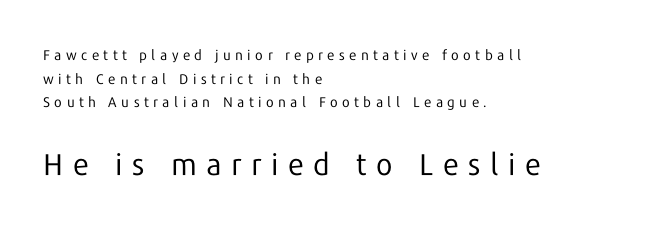
A typesetter would call this proportional, since set widths differ per character. Quick note: not italic, upright. What kind of face is this? One without serifs — a sans. Characters follow at a spacing far wider than the type designer built in. Think standard paragraph weight, or any step lighter than that.
